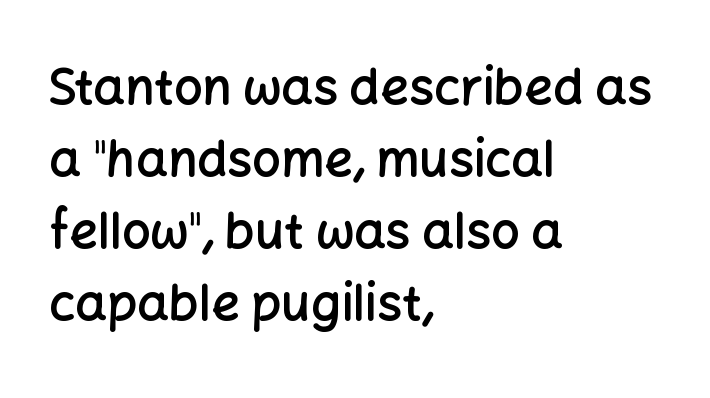
The image shows 50 px semibold sans-serif type, upright; set left-aligned, normal line spacing (1.44x), normal letter spacing, not underlined; low stroke contrast and a medium x-height.
